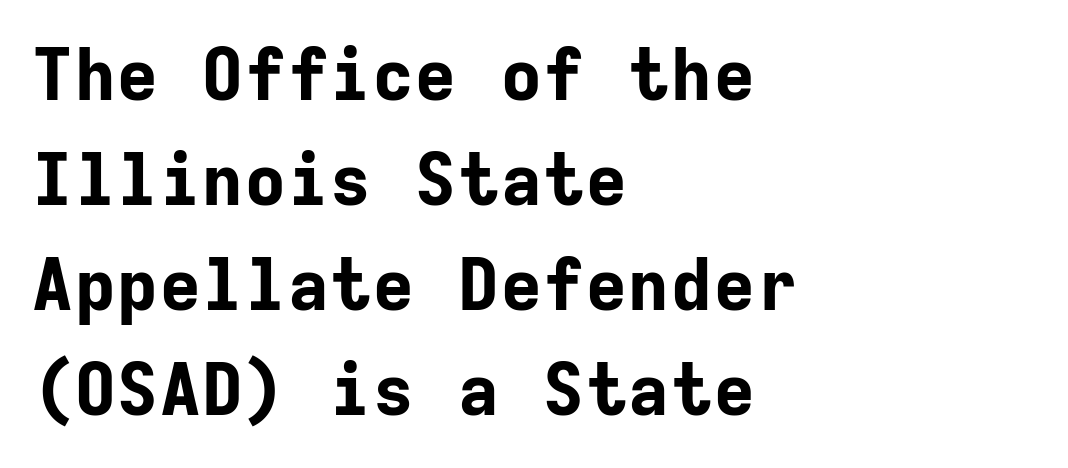
{"serif": "no", "italic": "no", "bold": "yes", "weight": "bold", "width": "normal", "stroke_contrast": "low", "x_height": "medium", "monospaced": "yes", "underline": "no", "align": "left", "line_spacing": "normal", "line_spacing_ratio": 1.48, "letter_spacing": "normal", "letter_spacing_em": 0.0, "glyph_px": 71}
